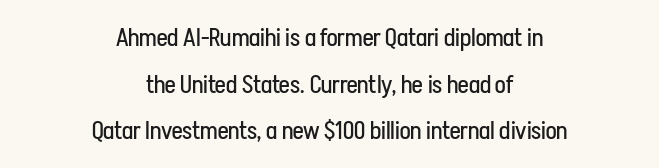
The image shows 25 px text type, upright; set centered, line spacing 1.87x, normal letter spacing, not underlined.
